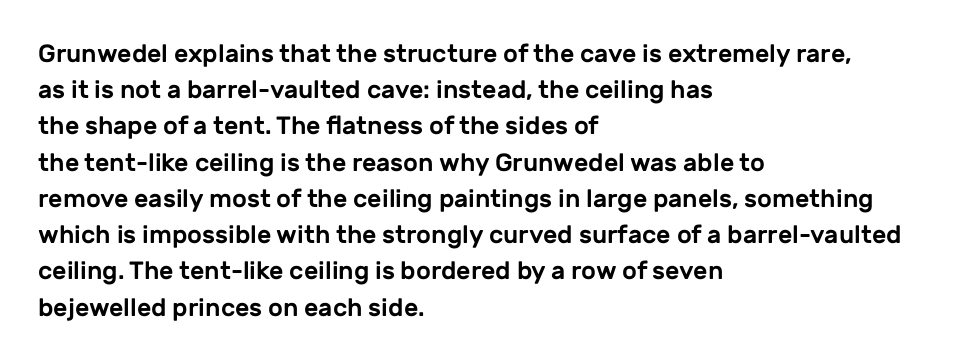
{"italic": "no", "underline": "no", "align": "left", "line_spacing": "normal", "line_spacing_ratio": 1.45, "letter_spacing": "normal", "letter_spacing_em": 0.0, "glyph_px": 25}
